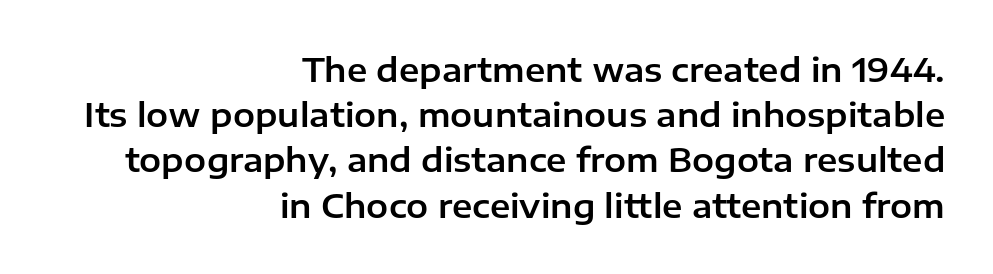
The image shows 33 px sans-serif type, upright; set right-aligned, normal line spacing (1.37x), normal letter spacing, not underlined; low stroke contrast and a medium x-height.
